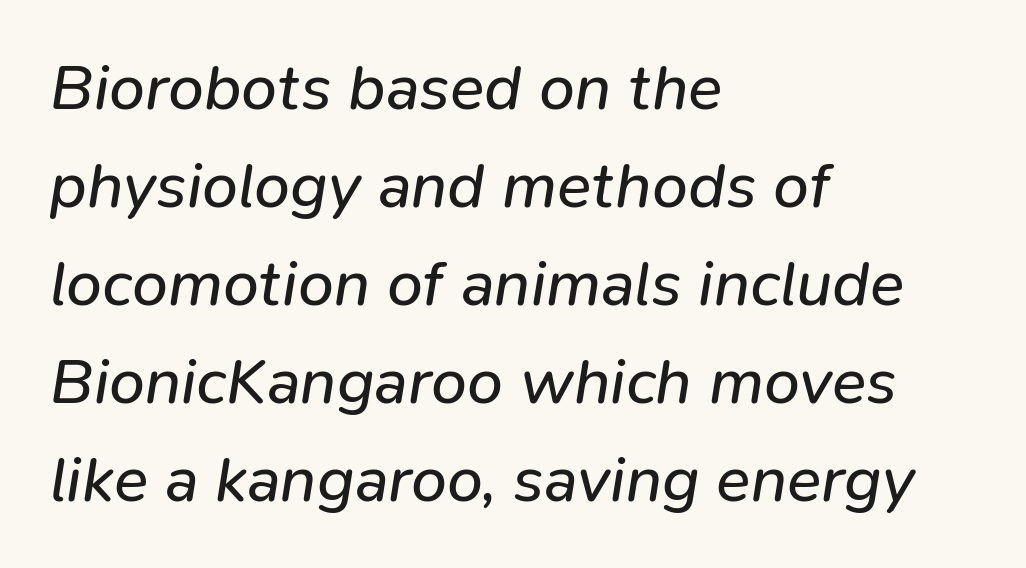
The image shows 64 px regular-weight type, italic (leaning right); set left-aligned, normal line spacing (1.53x), normal letter spacing, not underlined; low stroke contrast and a medium x-height.
